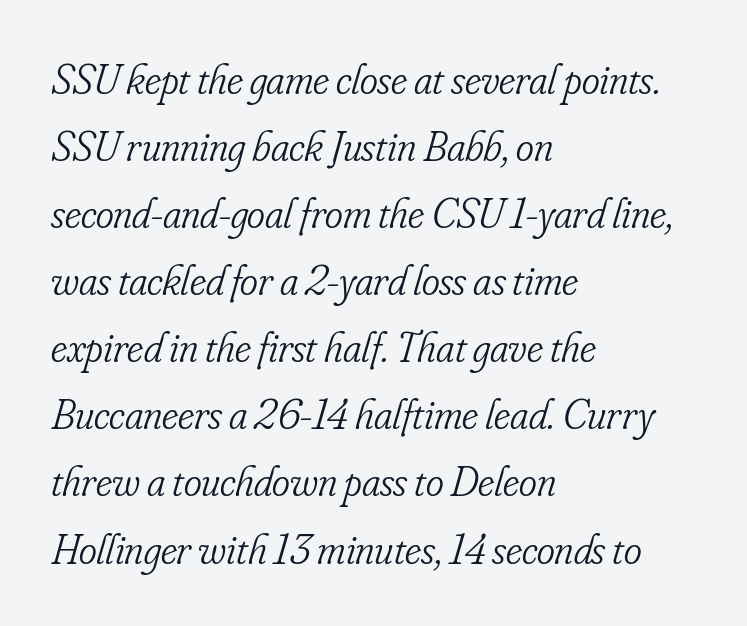
The image shows 43 px light, condensed serif type, italic (leaning right); set left-aligned, normal line spacing (1.56x), normal letter spacing, not underlined; low stroke contrast and a small x-height.
